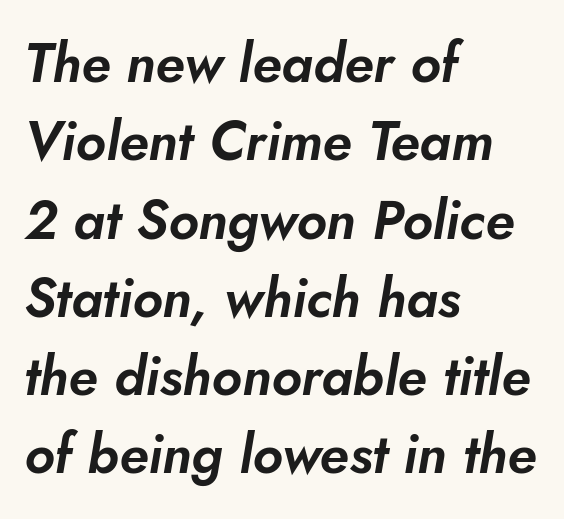
The image shows 54 px text type, italic (leaning right); set left-aligned, normal line spacing (1.45x), normal letter spacing, not underlined; low stroke contrast and a small x-height.
